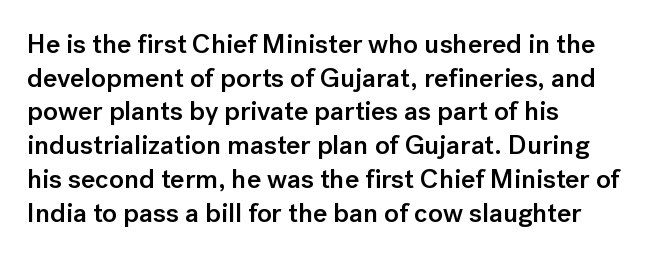
Does the copy run flush right? No — it runs flush left. The passage shown has conventional tracking throughout. Compared with an ordinary text face, these strokes are moderately heavier — a semibold. Unlike italic type, these characters show no tilt at all. No word sits above an underline.
